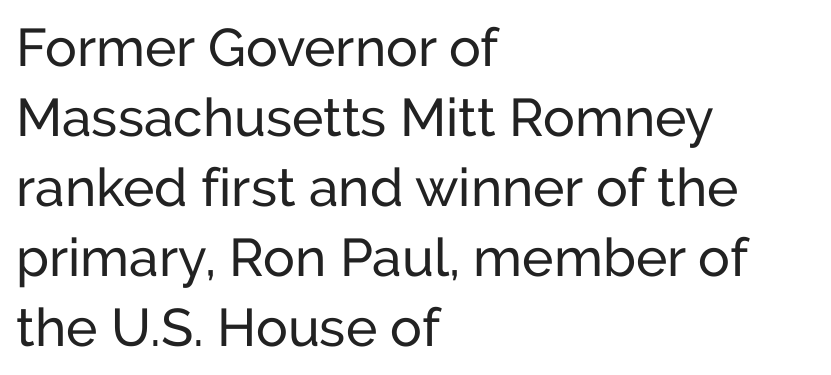
{"serif": "no", "italic": "no", "bold": "no", "weight": "regular", "width": "normal", "stroke_contrast": "low", "x_height": "medium", "monospaced": "no", "underline": "no", "align": "left", "line_spacing": "normal", "line_spacing_ratio": 1.32, "letter_spacing": "normal", "letter_spacing_em": 0.0, "glyph_px": 53}
